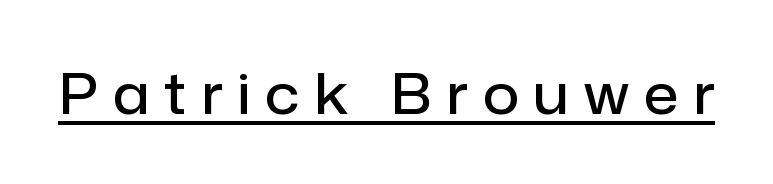
{"serif": "no", "italic": "no", "bold": "semi", "weight": "semibold", "width": "normal", "stroke_contrast": "low", "x_height": "medium", "monospaced": "no", "underline": "yes", "letter_spacing": "wide", "letter_spacing_em": 0.27, "glyph_px": 56}
